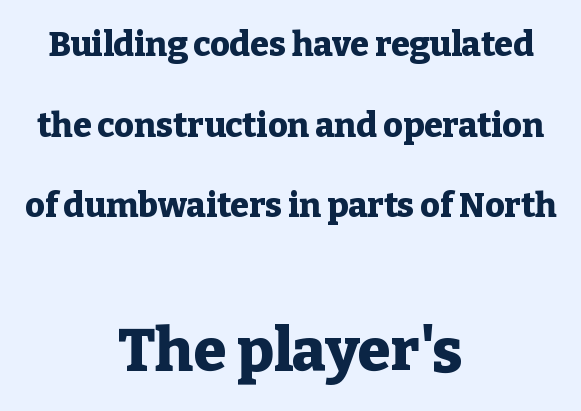
Q: Is the text bold? A: Yes.
Q: Is the text italic (slanted)? A: No, it is upright.
Q: Is the typeface a serif or a sans-serif typeface? A: Serif.
Q: Is the text underlined? A: No.
Q: How is the paragraph aligned? A: Centered.
Q: Is the spacing between letters normal or unusually wide? A: Normal.
Q: Is the spacing between lines tight, normal or loose? A: Loose.
Q: Which block of text is set in a larger size, the first (top) or the second (bottom)? A: The second (bottom) one.
Q: Width (condensed, normal, or wide)? A: Normal.
Q: Stroke contrast? A: Low.
Q: x-height? A: Medium.
Q: Monospaced? A: No.
